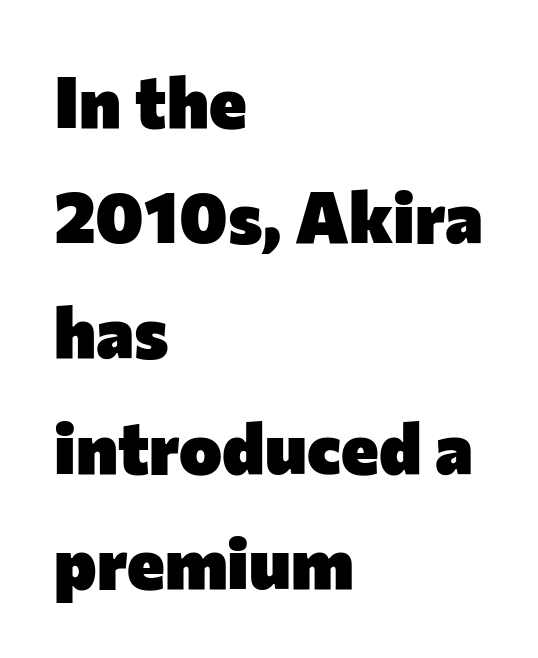
Q: Is the text bold? A: Yes.
Q: Is the text italic (slanted)? A: No, it is upright.
Q: Is the typeface a serif or a sans-serif typeface? A: Sans-serif.
Q: Is the text underlined? A: No.
Q: How is the paragraph aligned? A: Left-aligned.
Q: Is the spacing between letters normal or unusually wide? A: Normal.
Q: Is the spacing between lines tight, normal or loose? A: Normal.
Q: Width (condensed, normal, or wide)? A: Normal.
Q: Stroke contrast? A: Low.
Q: x-height? A: Medium.
Q: Monospaced? A: No.
